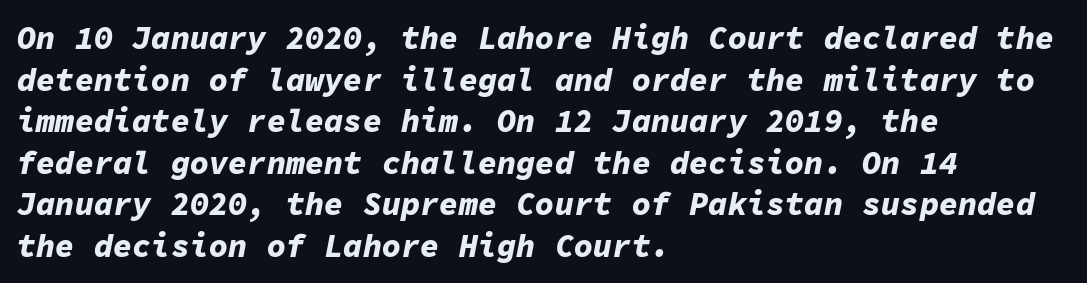
{"italic": "yes", "lean": "right", "slant_degrees": 11, "bold": "yes", "weight": "bold", "width": "normal", "stroke_contrast": "low", "x_height": "medium", "monospaced": "yes", "underline": "no", "align": "left", "line_spacing": "normal", "line_spacing_ratio": 1.3, "letter_spacing": "normal", "letter_spacing_em": 0.0, "glyph_px": 32}
